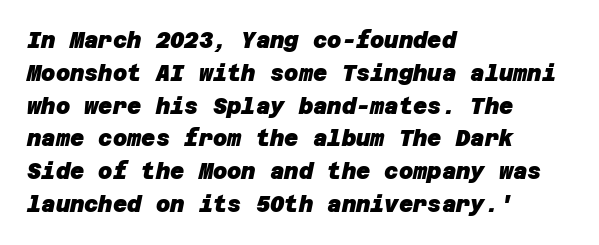
Q: Is the text bold? A: Yes.
Q: Is the text underlined? A: No.
Q: How is the paragraph aligned? A: Left-aligned.
Q: Is the spacing between letters normal or unusually wide? A: Normal.
Q: Is the spacing between lines tight, normal or loose? A: Normal.
